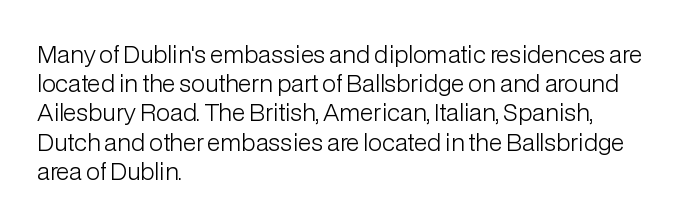
The image shows 23 px text type, upright; set left-aligned, normal line spacing (1.27x), normal letter spacing, not underlined.
